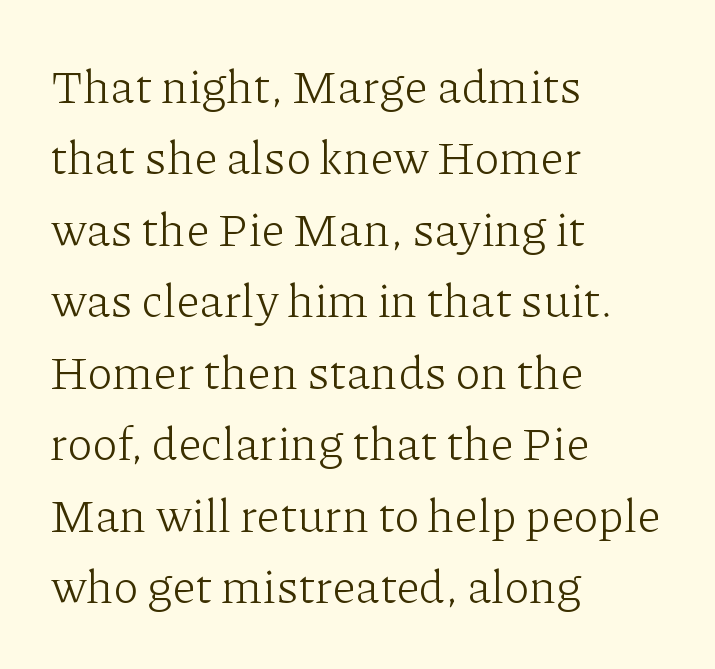
Q: Is the text bold? A: No.
Q: Is the text italic (slanted)? A: No, it is upright.
Q: Is the typeface a serif or a sans-serif typeface? A: Serif.
Q: Is the text underlined? A: No.
Q: How is the paragraph aligned? A: Left-aligned.
Q: Is the spacing between letters normal or unusually wide? A: Normal.
Q: Is the spacing between lines tight, normal or loose? A: Normal.
Q: Width (condensed, normal, or wide)? A: Normal.
Q: Stroke contrast? A: Low.
Q: x-height? A: Medium.
Q: Monospaced? A: No.
